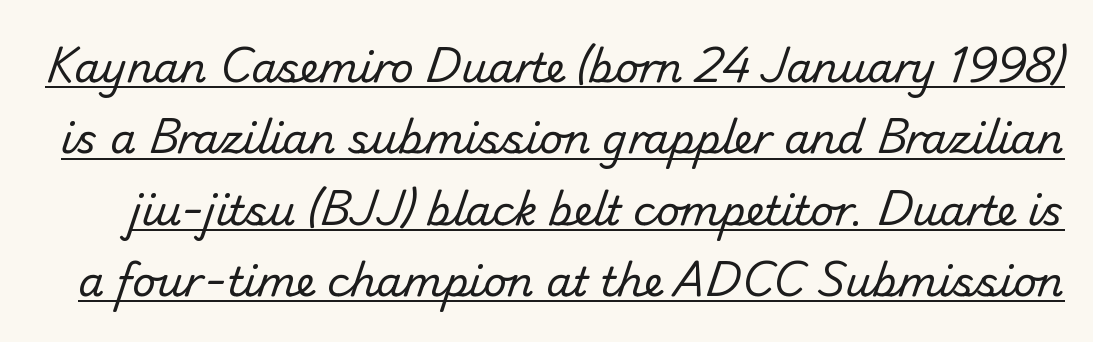
{"serif": "no", "bold": "no", "weight": "regular", "width": "normal", "stroke_contrast": "low", "x_height": "small", "monospaced": "no", "underline": "yes", "line_spacing_ratio": 1.74, "letter_spacing": "normal", "letter_spacing_em": 0.0, "glyph_px": 41}
